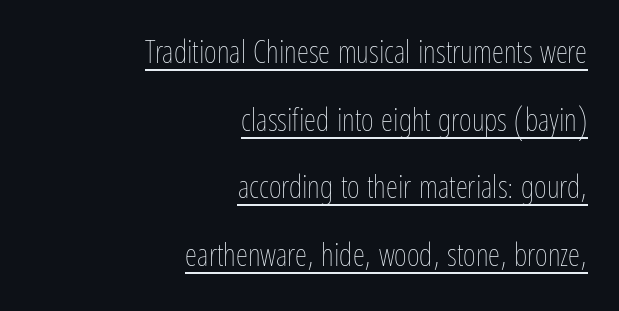
Q: Is the text bold? A: No.
Q: Is the text italic (slanted)? A: No, it is upright.
Q: Is the text underlined? A: Yes.
Q: How is the paragraph aligned? A: Right-aligned.
Q: Is the spacing between letters normal or unusually wide? A: Normal.
Q: Is the spacing between lines tight, normal or loose? A: Loose.
Q: Width (condensed, normal, or wide)? A: Condensed.
Q: Stroke contrast? A: Low.
Q: x-height? A: Medium.
Q: Monospaced? A: No.
